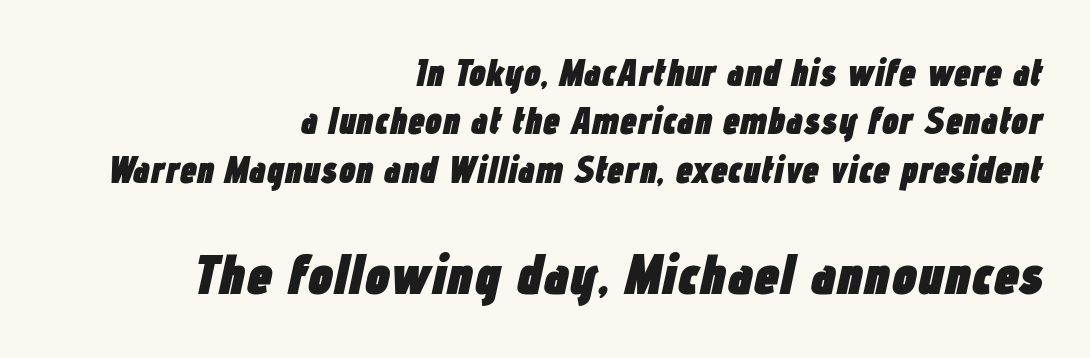
The image shows 57 px heavy, condensed type, italic (leaning right); set right-aligned, normal line spacing (1.27x), normal letter spacing, not underlined; the second (bottom) block is 1.5x larger; low stroke contrast and a medium x-height.
